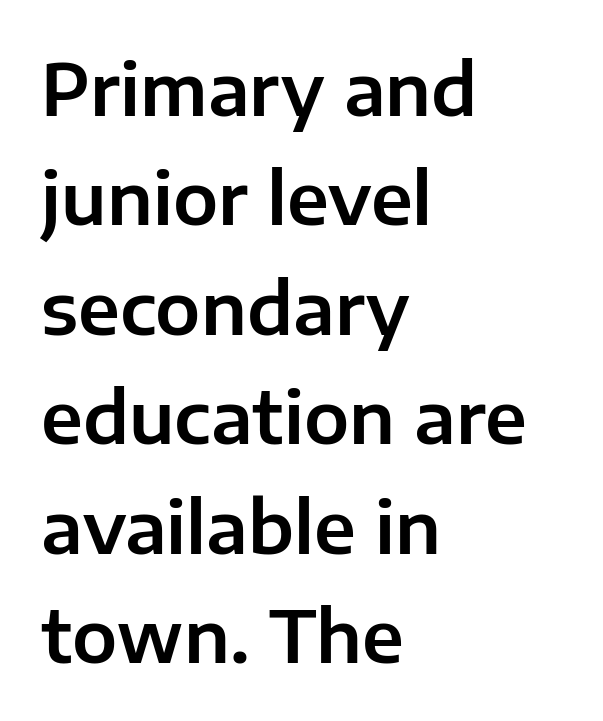
The lines in this sample share a left origin and differ only in where they stop. The passage shown is typeset with a sans-serif family. Words float on clear page, feet unadorned. Ordinary non-slanted type is in use. The rendering keeps characters at their native spacing.
